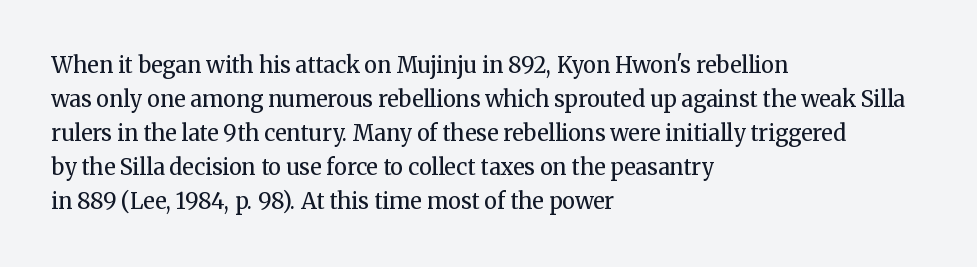
Caption: multi-line text, flush left, ragged right. Rendered with straight, roman letterforms. Beneath every word, the page is bare. Weight: not bold — regular or lighter. Nobody touched the tracking dial on this one. Vertically, the passage feels balanced, rows spaced as you'd expect.
